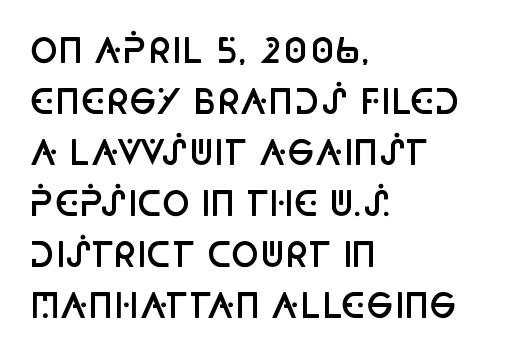
Q: Is the text bold? A: Semi-bold.
Q: Is the text italic (slanted)? A: No, it is upright.
Q: Is the typeface a serif or a sans-serif typeface? A: Sans-serif.
Q: Is the text underlined? A: No.
Q: How is the paragraph aligned? A: Left-aligned.
Q: Is the spacing between letters normal or unusually wide? A: Normal.
Q: Is the spacing between lines tight, normal or loose? A: Normal.
Q: Width (condensed, normal, or wide)? A: Condensed.
Q: Stroke contrast? A: Low.
Q: x-height? A: Large.
Q: Monospaced? A: No.
